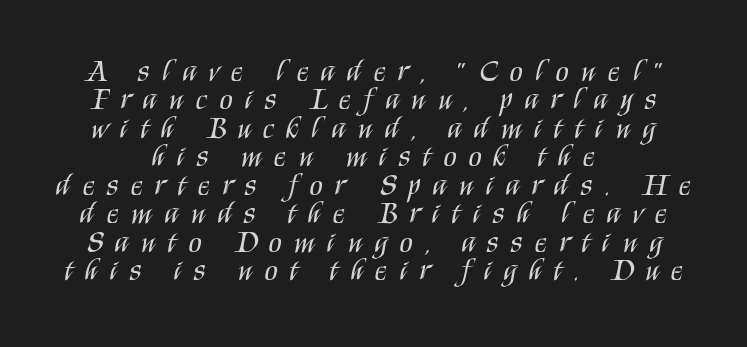
The image shows 30 px regular-weight, condensed sans-serif type; set centered, tight line spacing (0.95x), unusually wide letter spacing (+0.42 em), not underlined; medium stroke contrast and a large x-height.
